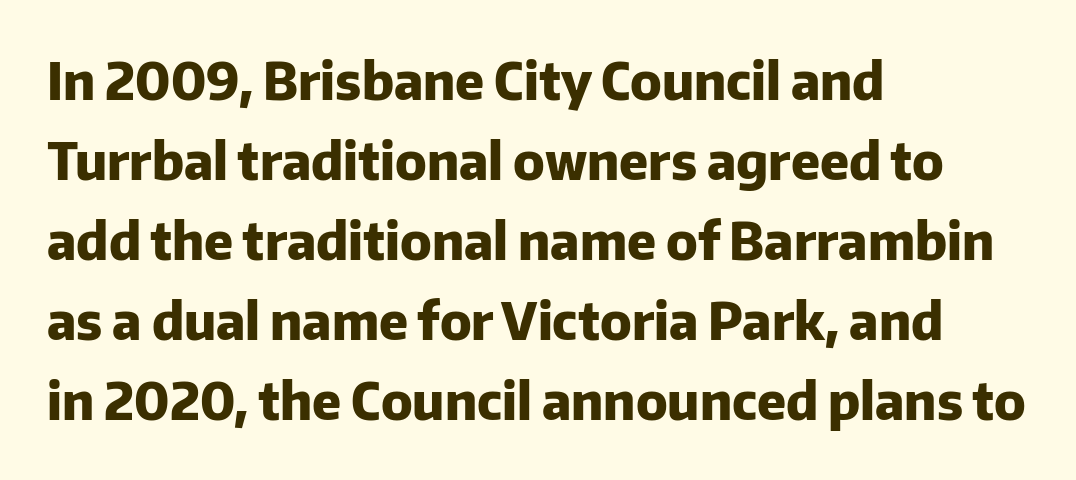
The area under the type is left untouched. In CSS terms this would be text-align: left. If you measured baseline to baseline, you'd find a middling distance. In terms of weight, the rendering is a true, heavy bold.
